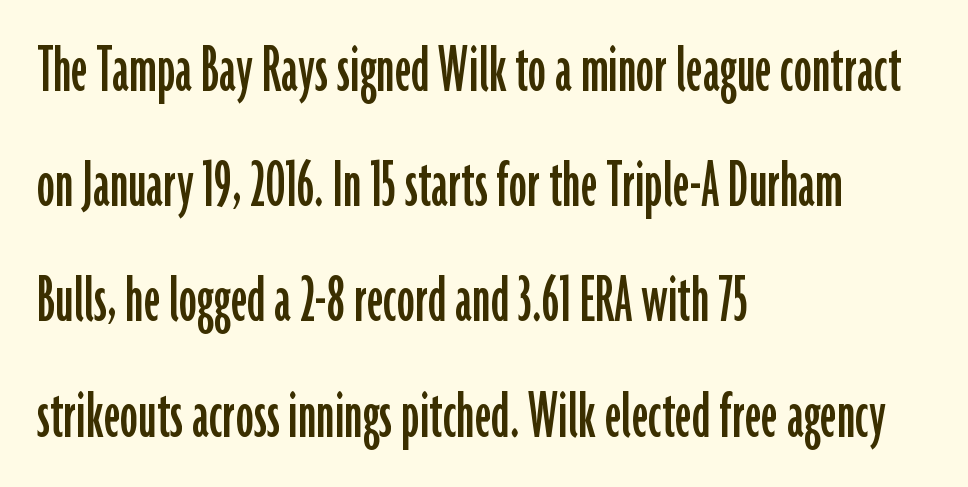
{"serif": "no", "italic": "no", "width": "condensed", "stroke_contrast": "low", "x_height": "medium", "monospaced": "no", "underline": "no", "align": "left", "line_spacing": "normal", "line_spacing_ratio": 1.6, "letter_spacing": "normal", "letter_spacing_em": 0.0, "glyph_px": 72}
